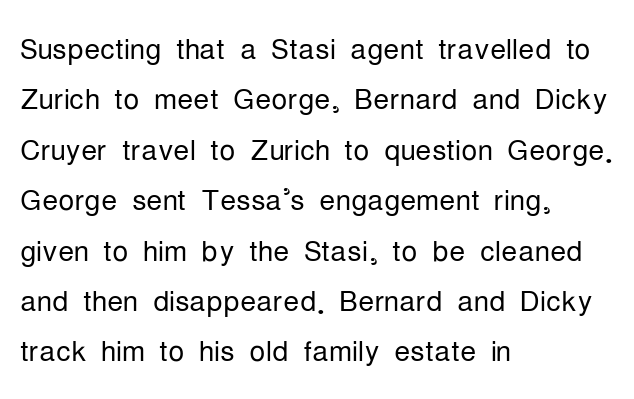
{"serif": "no", "italic": "no", "bold": "no", "weight": "light", "width": "condensed", "stroke_contrast": "low", "x_height": "medium", "monospaced": "no", "underline": "no", "align": "left", "line_spacing": "normal", "line_spacing_ratio": 1.26, "letter_spacing": "normal", "letter_spacing_em": 0.0, "glyph_px": 40}
